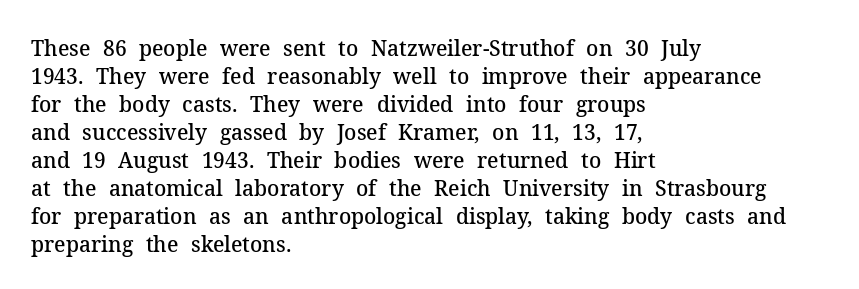
This is moderately heavy type, rendered in semibold. The baseline area is clear. The horizontal fit of the characters is conventional and even. Layout note: lines flush left.
